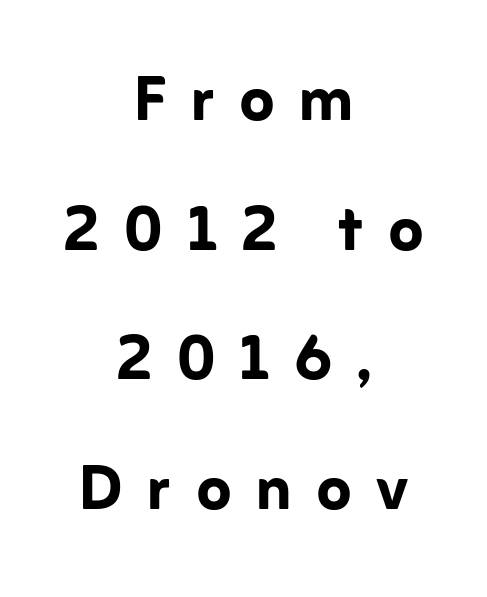
Style check: upright. Horizontal alignment here is central, giving a formal, balanced look. Stroke terminals: plain, sans-serif. Set as a true bold cut, around the 700 mark. The words here are not underlined.
